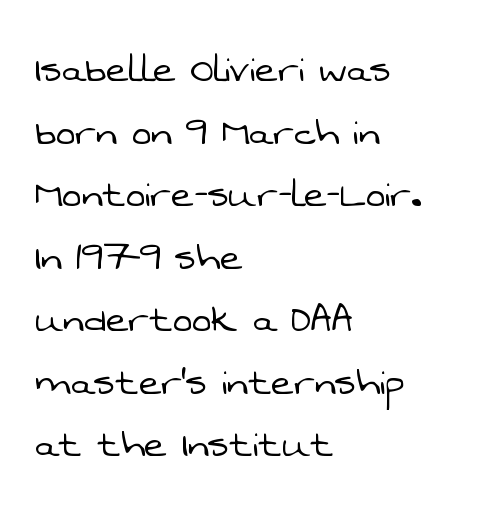
{"serif": "no", "bold": "no", "weight": "light", "width": "normal", "stroke_contrast": "low", "x_height": "medium", "monospaced": "no", "underline": "no", "align": "left", "line_spacing": "normal", "line_spacing_ratio": 1.33, "letter_spacing": "normal", "letter_spacing_em": 0.0, "glyph_px": 47}
